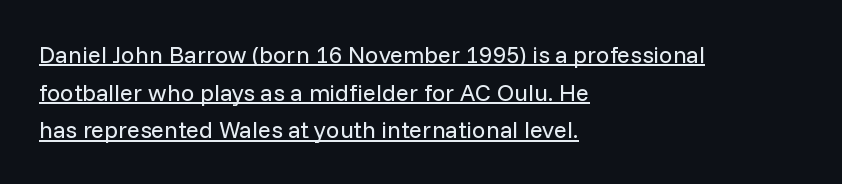
The image shows 24 px text type, upright; set left-aligned, normal line spacing (1.57x), normal letter spacing, underlined.
